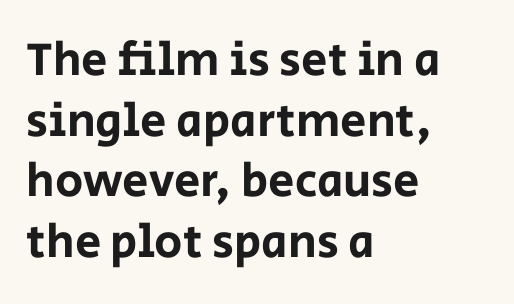
{"serif": "no", "italic": "no", "width": "normal", "stroke_contrast": "low", "x_height": "large", "monospaced": "no", "underline": "no", "align": "left", "line_spacing": "normal", "line_spacing_ratio": 1.29, "letter_spacing": "normal", "letter_spacing_em": 0.0, "glyph_px": 47}
